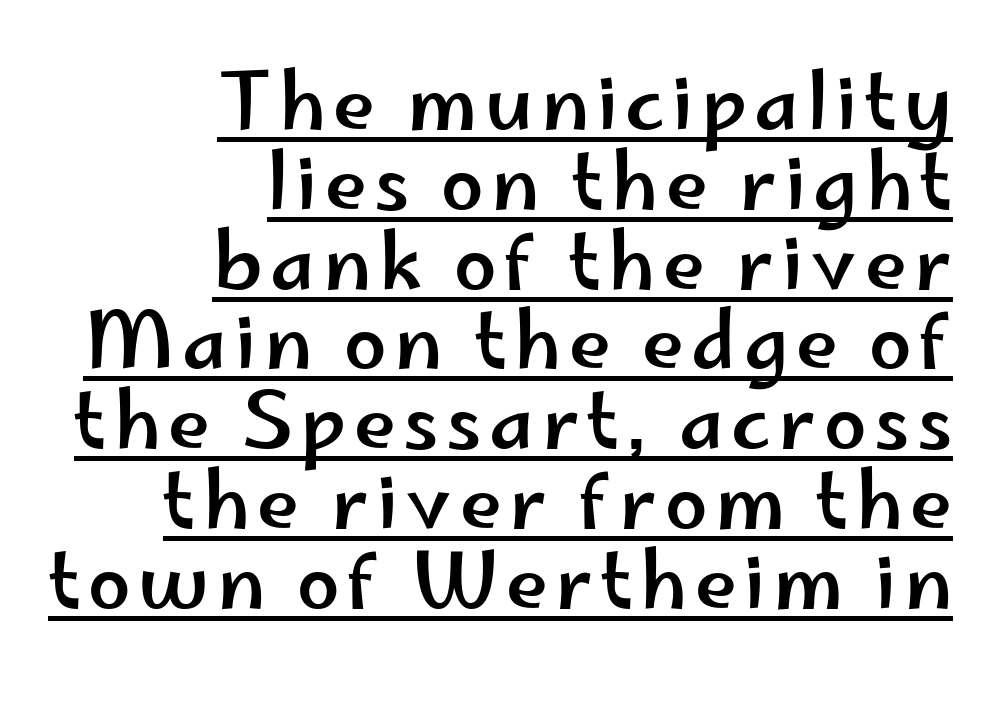
The image shows 76 px wide sans-serif type, upright; set right-aligned, tight line spacing (1.05x), underlined; low stroke contrast and a small x-height.
